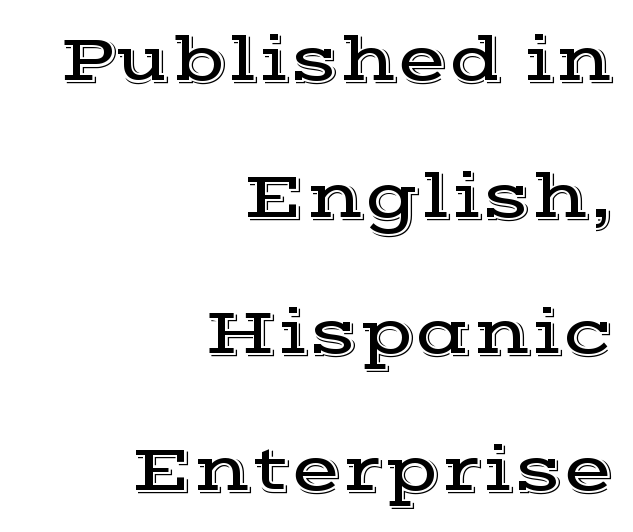
The image shows 66 px wide serif type, upright; set right-aligned, loose line spacing (2.07x), normal letter spacing, not underlined; a medium x-height.
